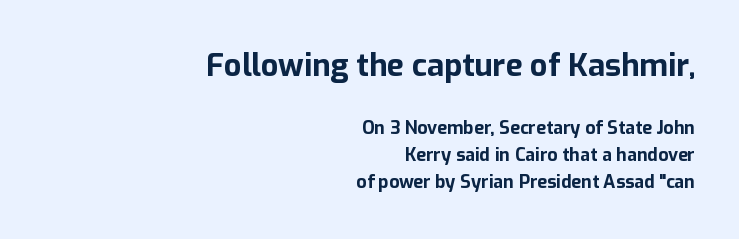
Q: Is the text bold? A: Yes.
Q: Is the text italic (slanted)? A: No, it is upright.
Q: Is the typeface a serif or a sans-serif typeface? A: Sans-serif.
Q: Is the text underlined? A: No.
Q: How is the paragraph aligned? A: Right-aligned.
Q: Is the spacing between letters normal or unusually wide? A: Normal.
Q: Is the spacing between lines tight, normal or loose? A: Normal.
Q: Which block of text is set in a larger size, the first (top) or the second (bottom)? A: The first (top) one.
Q: Width (condensed, normal, or wide)? A: Normal.
Q: Stroke contrast? A: Low.
Q: x-height? A: Medium.
Q: Monospaced? A: No.
